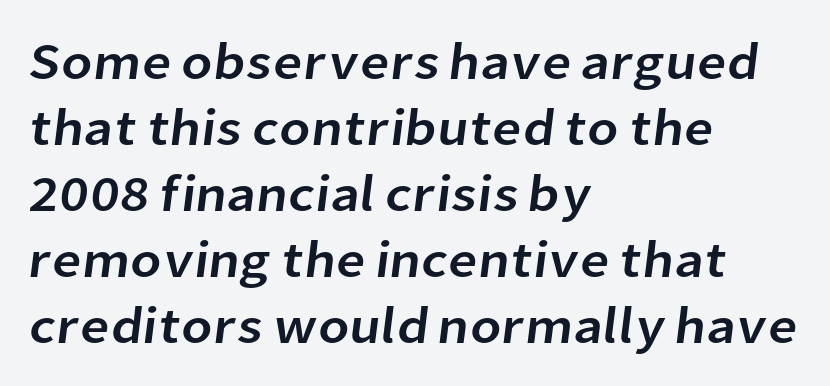
The ragged edge is on the right, which tells us the setting is flush left. Spacing verdict: proportional, widths tailored to each character. The letterforms sit shoulder to shoulder at normal distance. Are there feet on the stems? There aren't — it's a sans. The passage shown is not underscored anywhere. This block has exactly the height ordinary leading produces.
